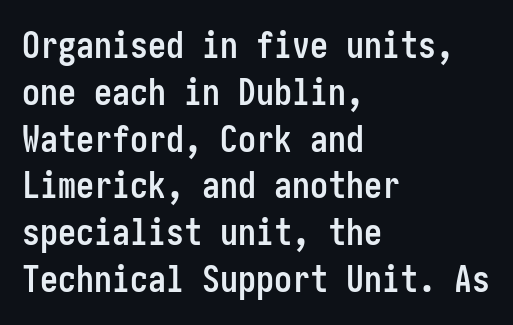
{"serif": "no", "italic": "no", "bold": "yes", "weight": "semibold", "width": "condensed", "stroke_contrast": "low", "x_height": "medium", "underline": "no", "align": "left", "line_spacing": "normal", "line_spacing_ratio": 1.3, "letter_spacing": "normal", "letter_spacing_em": 0.0, "glyph_px": 36}
